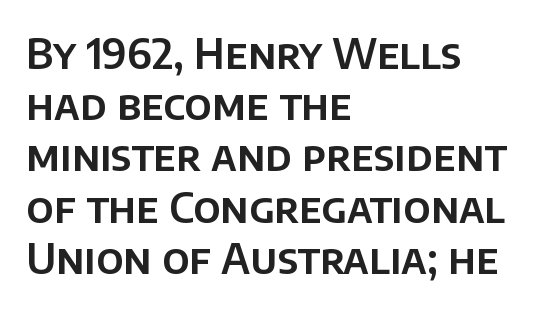
Character widths vary here, with narrow letters taking less room than wide ones. Each new line begins a customary step beneath the previous one. Each word holds together tightly as a unit, with standard inter-letter gaps. Descenders are the only things crossing below the line. Typographically, this falls in the sans-serif category. Upright lettering throughout.
